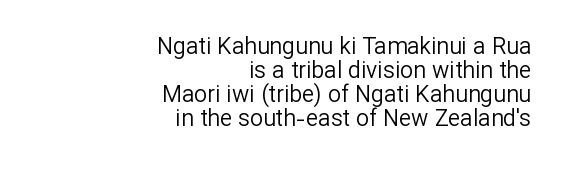
The image shows 23 px text type, upright; set right-aligned, tight line spacing (1.05x), normal letter spacing, not underlined.
